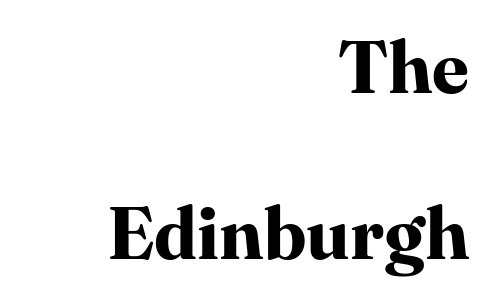
Bold? Absolutely — the strokes are thick and heavy. Does the leading feel generous? Absolutely, it's lavish. Every stem runs plumb, perpendicular to the baseline. The passage shown is typed in a proportional face where columns would drift.
